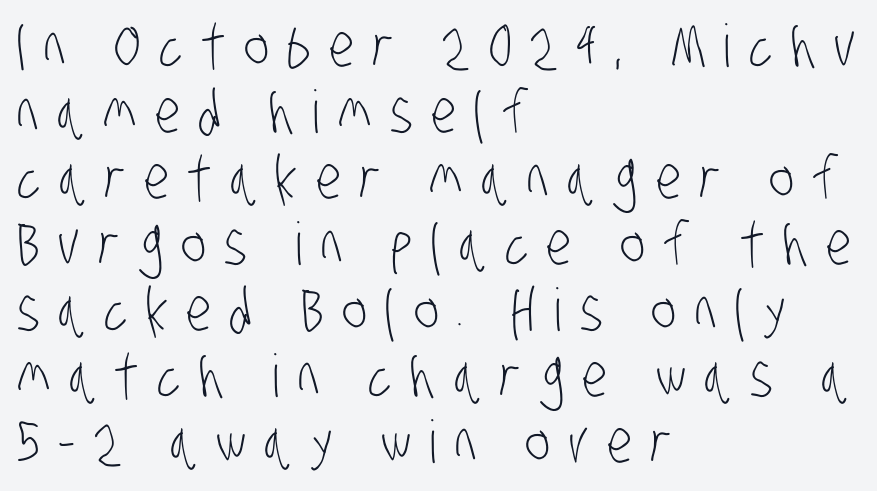
{"serif": "no", "bold": "no", "weight": "light", "width": "condensed", "stroke_contrast": "low", "x_height": "large", "monospaced": "no", "underline": "no", "align": "left", "line_spacing": "tight", "line_spacing_ratio": 1.12, "letter_spacing": "wide", "letter_spacing_em": 0.31, "glyph_px": 59}
